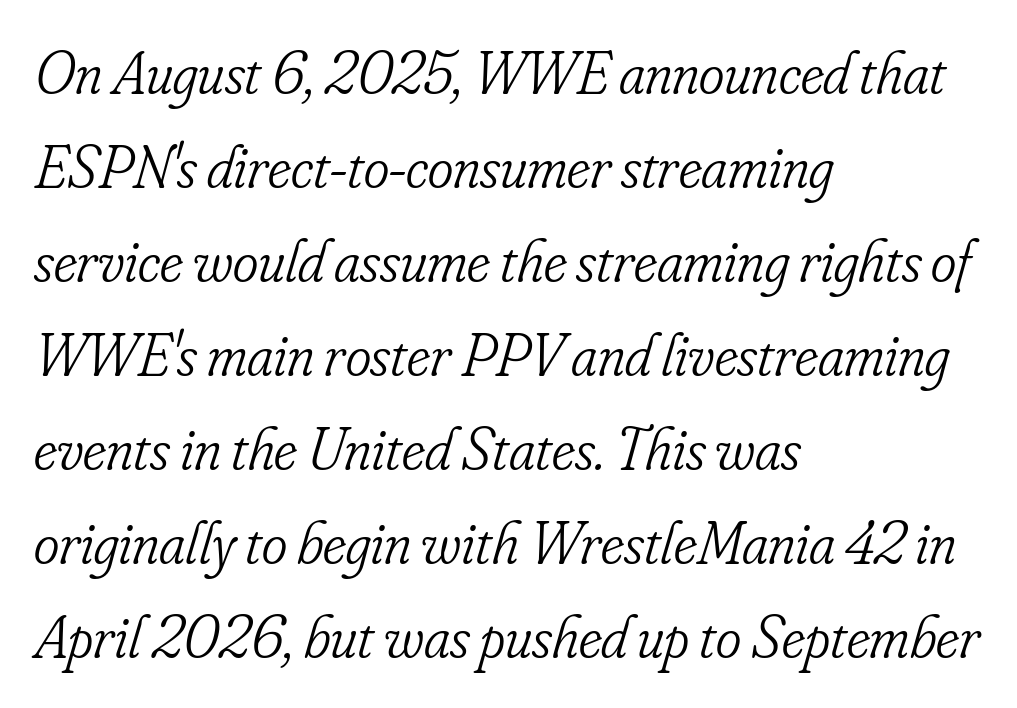
Typeset ragged right — the left edge is the straight one. Just letters on the line, the space beneath them empty. Summary of vertical rhythm: regular, with standard interline spacing. Observe the ordinary spacing: letters are neighbours, not strangers.
